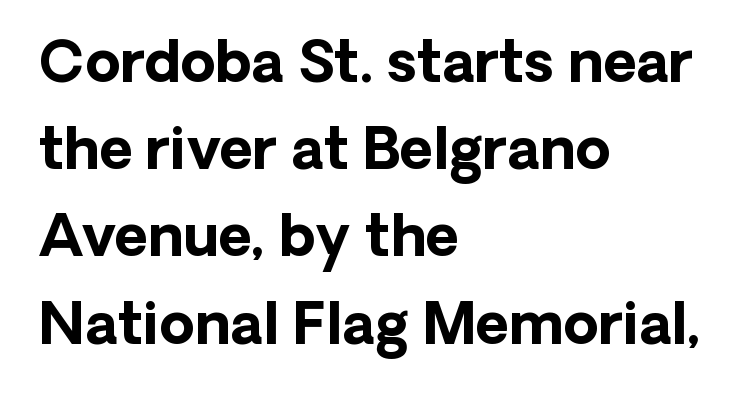
{"serif": "no", "italic": "no", "bold": "yes", "weight": "bold", "width": "normal", "stroke_contrast": "low", "x_height": "medium", "monospaced": "no", "underline": "no", "align": "left", "line_spacing": "normal", "line_spacing_ratio": 1.53, "letter_spacing": "normal", "letter_spacing_em": 0.0, "glyph_px": 57}
